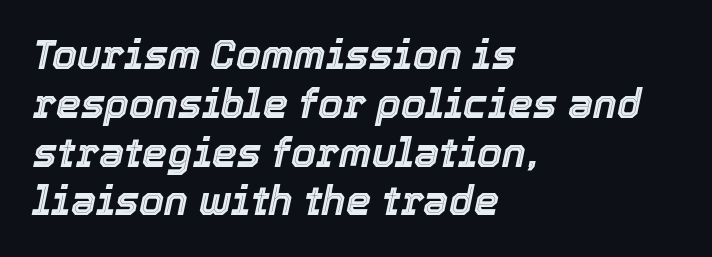
Slant detected: the letters are inclined. The space directly below the letters is spotless. Spacing between characters is what you'd get straight out of the box. The face used here is proportionally spaced, like ordinary book or web type. The paragraph has a hard left edge and a soft right edge.
